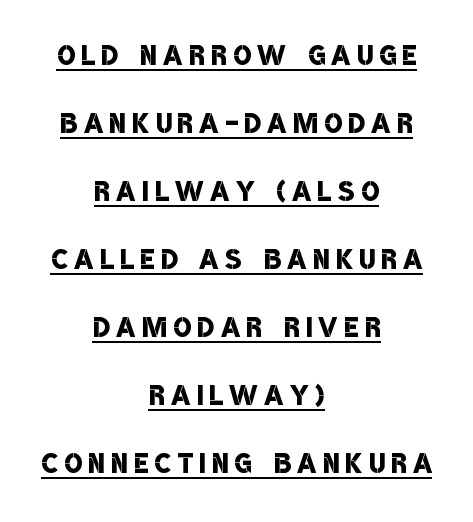
{"serif": "no", "bold": "semi", "weight": "semibold", "width": "condensed", "stroke_contrast": "low", "x_height": "large", "monospaced": "no", "underline": "yes", "align": "center", "line_spacing_ratio": 1.79, "glyph_px": 38}
